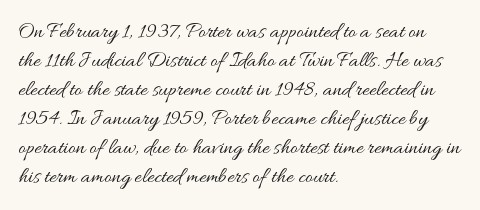
The passage shown has conventional tracking throughout. Every row of glyphs begins at an identical x-position on the left. A normal amount of white space separates one row of letters from the next. Type without underlining.
